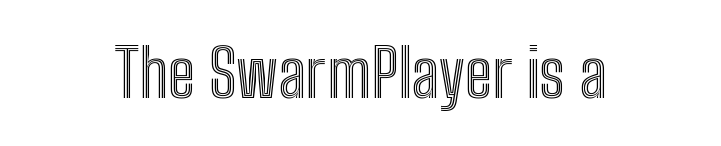
{"italic": "no", "width": "condensed", "x_height": "medium", "monospaced": "no", "underline": "no", "letter_spacing": "normal", "letter_spacing_em": 0.0, "glyph_px": 66}
